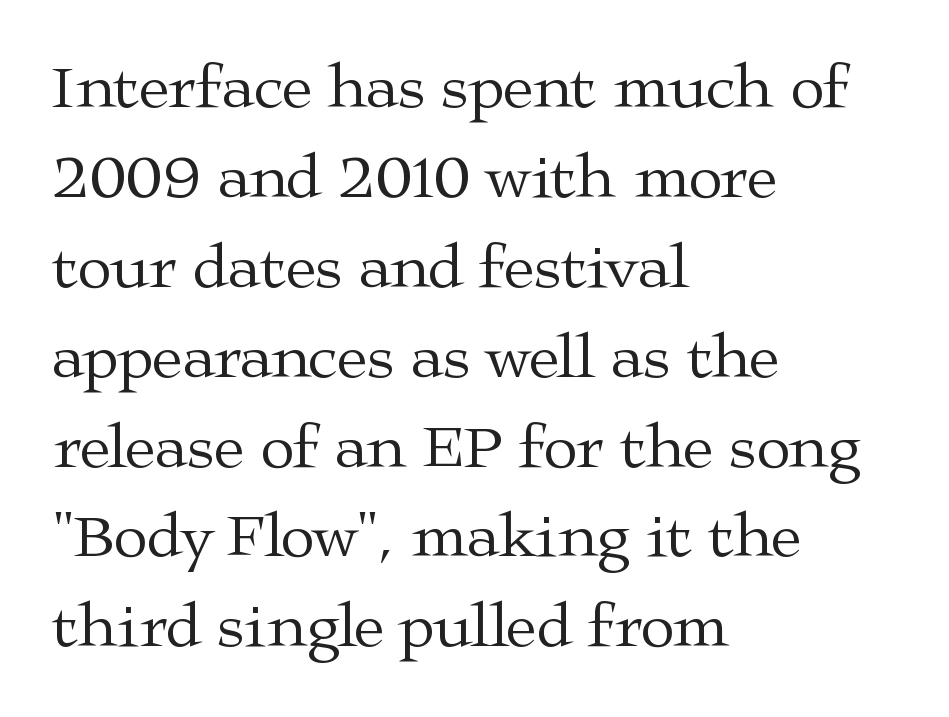
{"serif": "yes", "italic": "no", "bold": "no", "weight": "regular", "width": "wide", "stroke_contrast": "medium", "x_height": "medium", "monospaced": "no", "underline": "no", "align": "left", "line_spacing": "normal", "line_spacing_ratio": 1.45, "letter_spacing": "normal", "letter_spacing_em": 0.0, "glyph_px": 62}
